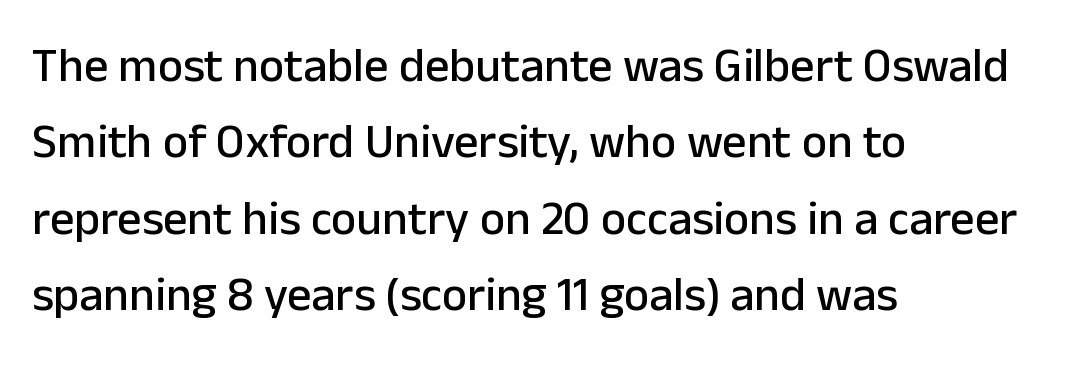
The image shows 48 px sans-serif type, upright; set left-aligned, normal line spacing (1.59x), normal letter spacing, not underlined; low stroke contrast and a medium x-height.
